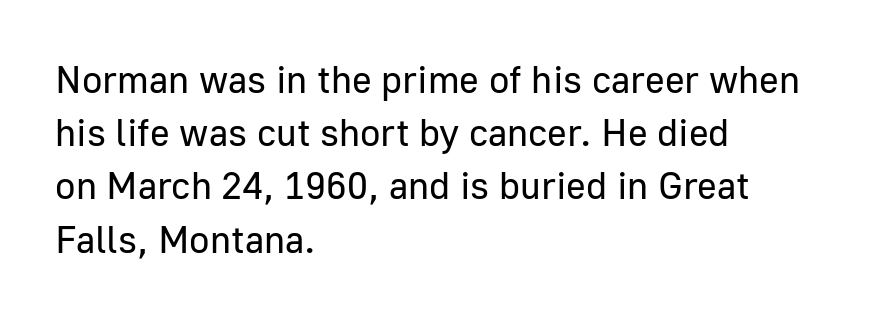
Q: Is the text bold? A: No.
Q: Is the text italic (slanted)? A: No, it is upright.
Q: Is the typeface a serif or a sans-serif typeface? A: Sans-serif.
Q: Is the text underlined? A: No.
Q: How is the paragraph aligned? A: Left-aligned.
Q: Is the spacing between letters normal or unusually wide? A: Normal.
Q: Is the spacing between lines tight, normal or loose? A: Normal.
Q: Width (condensed, normal, or wide)? A: Normal.
Q: Stroke contrast? A: Low.
Q: x-height? A: Medium.
Q: Monospaced? A: No.
